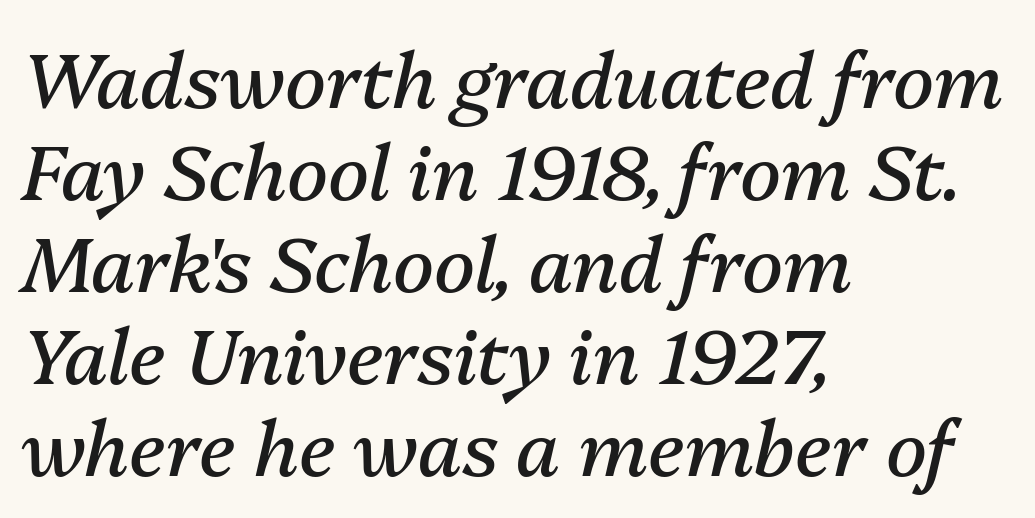
This sample has the flowing, uneven cadence of proportional lettering. Quick note: italic. Each line starts at the same left margin while the right side varies. Underlining? Definitely not there. Compared with typical body copy, the letter spacing here is the same.
